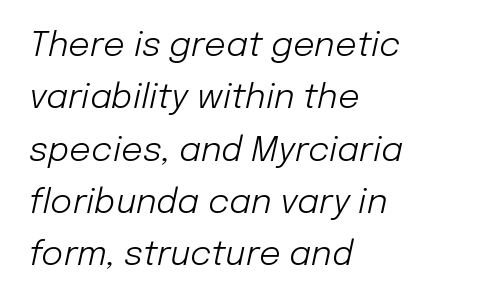
Lines of text with bare space underneath. The paragraph has a hard left edge and a soft right edge. These lines are rendered in a variable-pitch font. Summary of weight: not heavy and not bold. It's the slanting kind of type.
